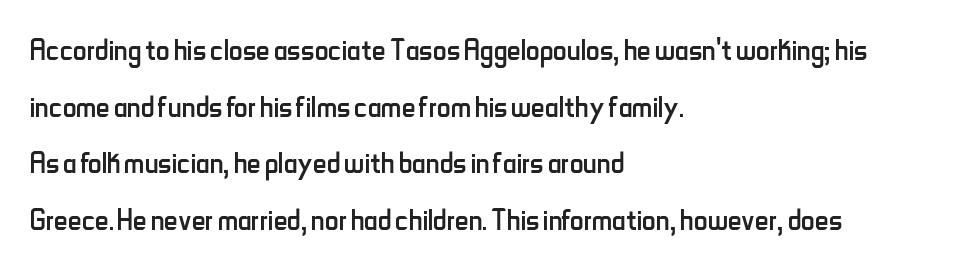
The image shows 38 px regular-weight, condensed sans-serif type, upright; set left-aligned, normal line spacing (1.49x), normal letter spacing, not underlined; low stroke contrast and a small x-height.
